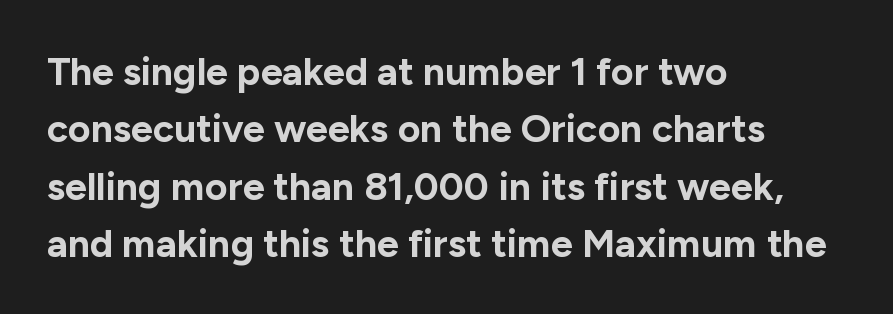
Q: Is the text bold? A: Yes.
Q: Is the text italic (slanted)? A: No, it is upright.
Q: Is the typeface a serif or a sans-serif typeface? A: Sans-serif.
Q: Is the text underlined? A: No.
Q: How is the paragraph aligned? A: Left-aligned.
Q: Is the spacing between letters normal or unusually wide? A: Normal.
Q: Is the spacing between lines tight, normal or loose? A: Normal.
Q: Width (condensed, normal, or wide)? A: Normal.
Q: Stroke contrast? A: Low.
Q: x-height? A: Medium.
Q: Monospaced? A: No.
